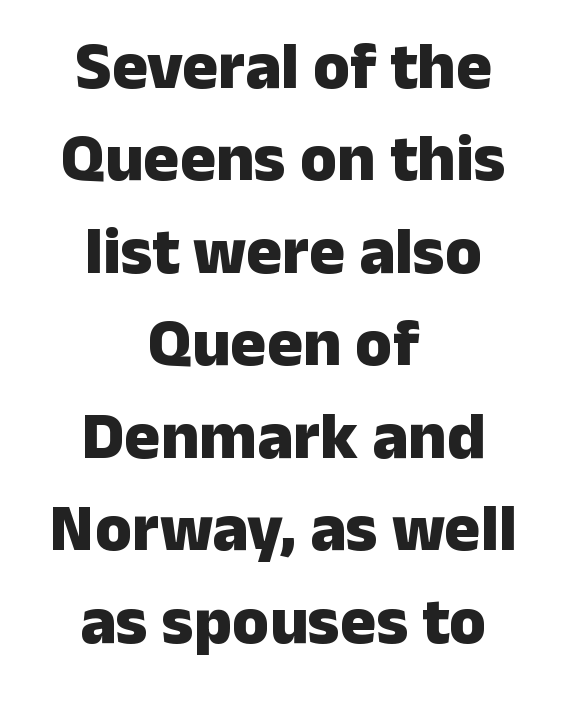
The image shows 67 px heavy sans-serif type, upright; set centered, normal line spacing (1.38x), normal letter spacing, not underlined; low stroke contrast and a medium x-height.
